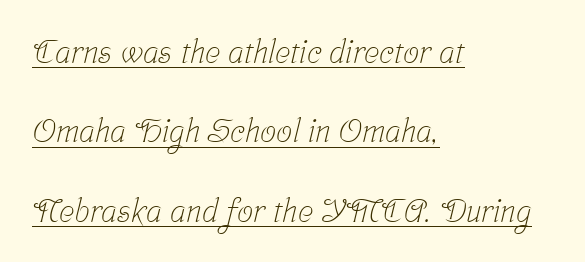
The image shows 32 px light, condensed serif type; set left-aligned, loose line spacing (2.48x), normal letter spacing, underlined; low stroke contrast and a medium x-height.
